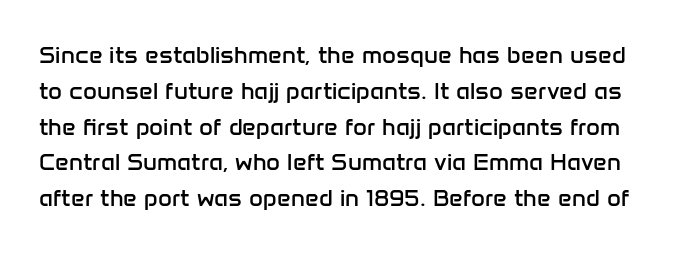
Caption: face not bold, strokes unweighted. Nobody drew a line under any word here. Every stem runs plumb, perpendicular to the baseline. The space between consecutive lines is moderate.
